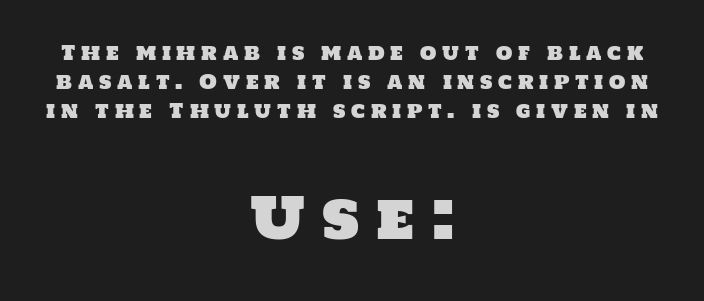
The image shows 57 px sans-serif type; set centered, normal line spacing (1.53x), unusually wide letter spacing (+0.3 em), not underlined; the second (bottom) block is 3.0x larger; low stroke contrast and a large x-height.
